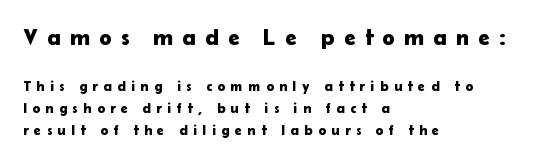
Is there much room between lines? A standard amount, neither cramped nor airy. The compositor pushed each line to the left boundary. In terms of letterspacing, this is a distinctly airy, spread setting. The string is rendered with underlining switched off. Posture: straight, roman, zero tilt. You get the large type first, then a drop to smaller type.
